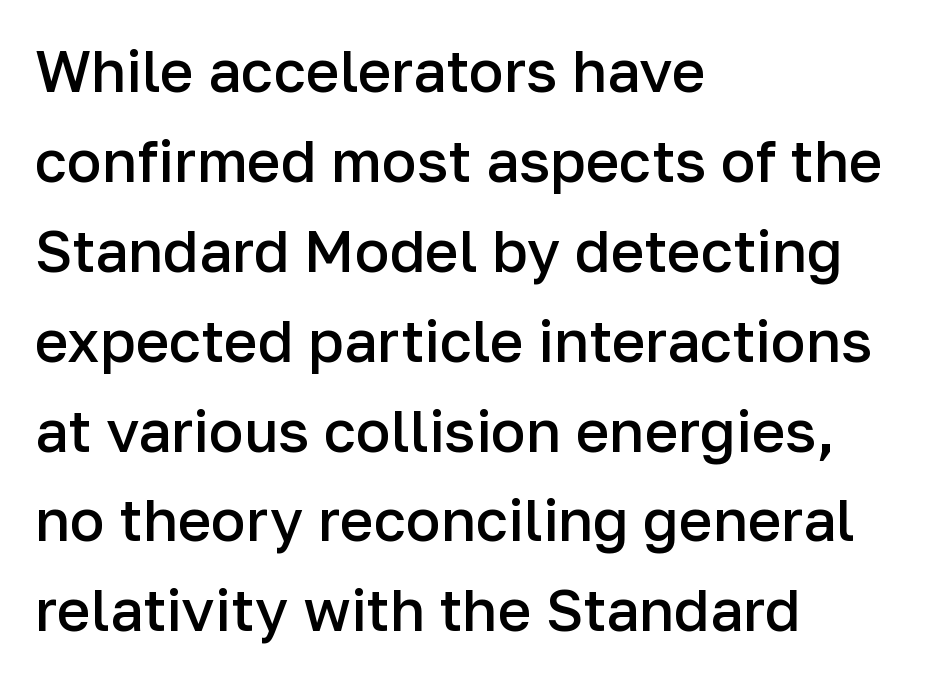
Glyph-to-glyph distance matches everyday printed text. Its strokes are somewhat broadened, the hallmark of semibold type. A typesetter would call this proportional, since set widths differ per character. The setting favours the left margin, as ordinary paragraphs usually do. Nope, not italic — everything's standing straight.
